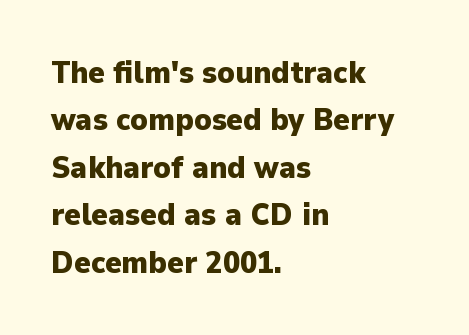
Notice how thick the strokes are: this is what a full bold looks like. How are the letters spaced? Ordinarily, with no added tracking. A roman cut, with each character standing at attention. Reading down the column, the eye jumps a familiar distance to each next line.
